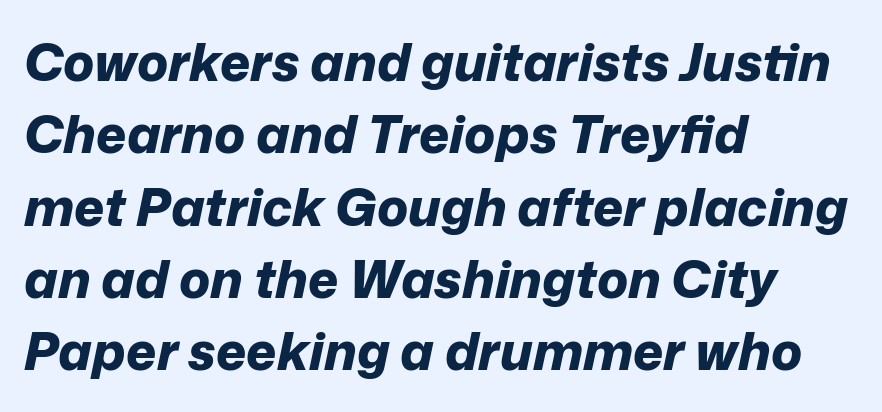
The image shows 52 px bold type, italic (leaning right); set left-aligned, normal line spacing (1.39x), normal letter spacing, not underlined; low stroke contrast and a medium x-height.
